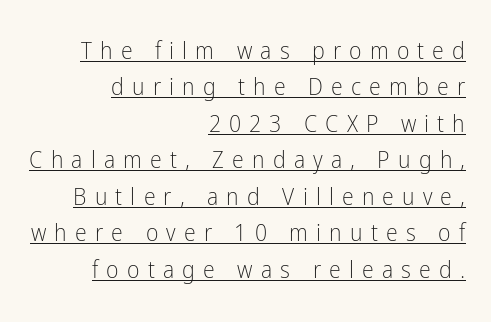
Q: Is the text bold? A: No.
Q: Is the text italic (slanted)? A: No, it is upright.
Q: Is the text underlined? A: Yes.
Q: How is the paragraph aligned? A: Right-aligned.
Q: Is the spacing between letters normal or unusually wide? A: Unusually wide.
Q: Is the spacing between lines tight, normal or loose? A: Normal.
